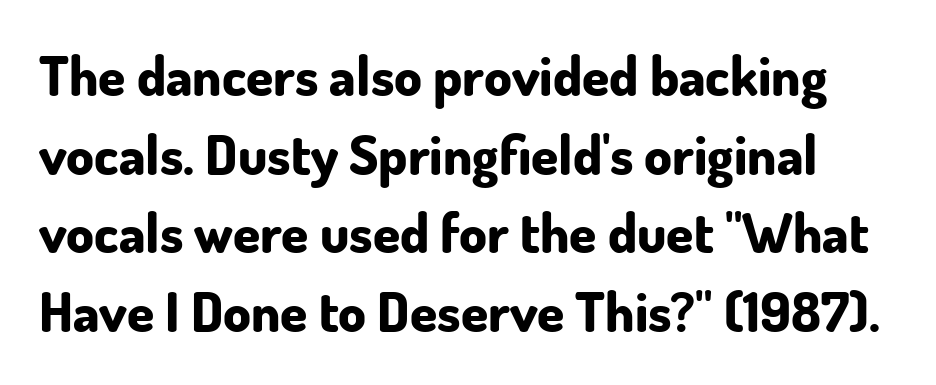
Q: Is the text bold? A: Yes.
Q: Is the text italic (slanted)? A: No, it is upright.
Q: Is the typeface a serif or a sans-serif typeface? A: Sans-serif.
Q: Is the text underlined? A: No.
Q: Is the spacing between letters normal or unusually wide? A: Normal.
Q: Is the spacing between lines tight, normal or loose? A: Normal.
Q: Width (condensed, normal, or wide)? A: Normal.
Q: Stroke contrast? A: Low.
Q: x-height? A: Small.
Q: Monospaced? A: No.
